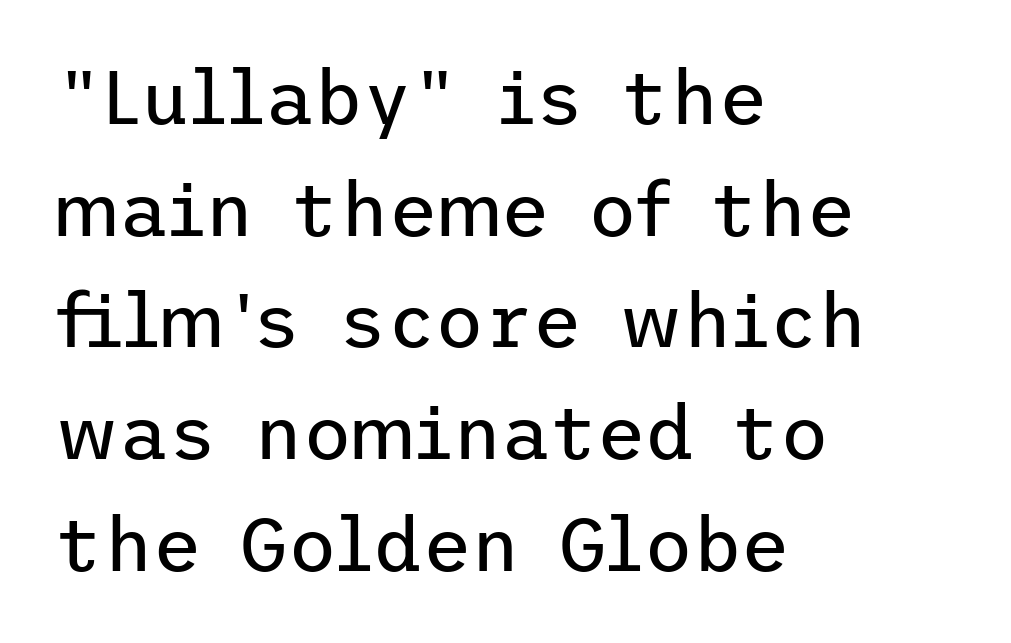
Q: Is the text bold? A: No.
Q: Is the text italic (slanted)? A: No, it is upright.
Q: Is the typeface a serif or a sans-serif typeface? A: Sans-serif.
Q: Is the text underlined? A: No.
Q: How is the paragraph aligned? A: Left-aligned.
Q: Is the spacing between letters normal or unusually wide? A: Normal.
Q: Is the spacing between lines tight, normal or loose? A: Normal.
Q: Width (condensed, normal, or wide)? A: Normal.
Q: Stroke contrast? A: Low.
Q: x-height? A: Medium.
